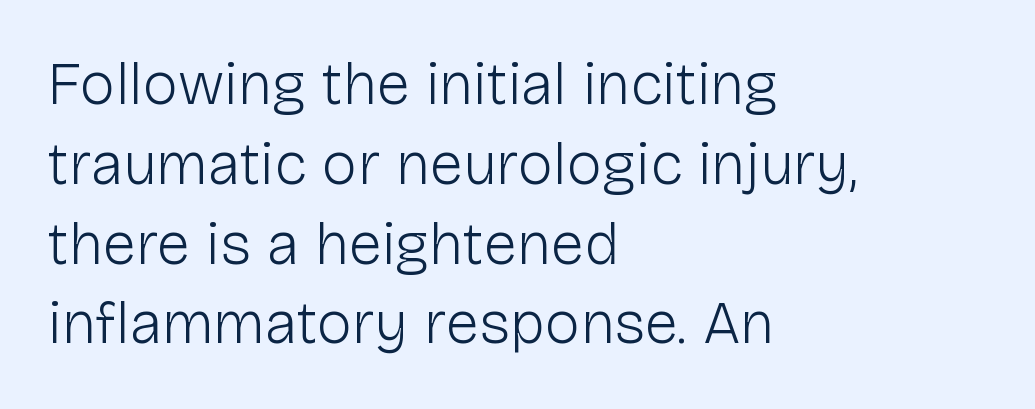
A typesetter would call this leading conventional body-copy spacing. What stands out about the letter spacing? Nothing — it is the standard amount. I'd call this a sans setting — the letters go barefoot. This sample has the flowing, uneven cadence of proportional lettering. These glyphs show unthickened strokes, regular width or finer. Which margin do the lines hug? The left one — the right edge is uneven.
